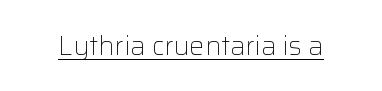
{"italic": "no", "bold": "no", "underline": "yes", "letter_spacing": "normal", "letter_spacing_em": 0.0, "glyph_px": 27}
